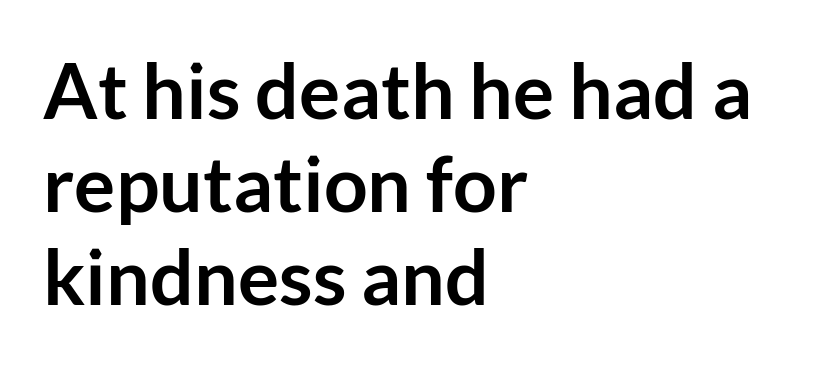
{"serif": "no", "italic": "no", "bold": "yes", "weight": "semibold", "width": "normal", "stroke_contrast": "low", "x_height": "medium", "monospaced": "no", "underline": "no", "align": "left", "line_spacing_ratio": 1.21, "letter_spacing": "normal", "letter_spacing_em": 0.0, "glyph_px": 77}
